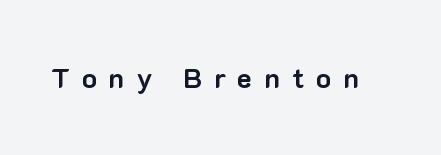
The image shows 28 px bold sans-serif type, upright; set unusually wide letter spacing (+0.42 em), not underlined; low stroke contrast and a medium x-height.
